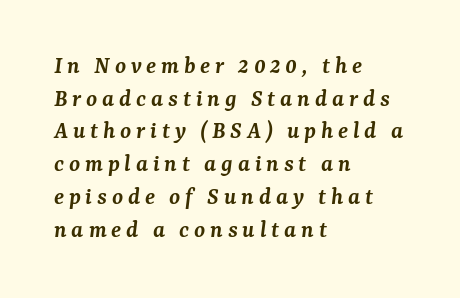
{"italic": "yes", "lean": "right", "slant_degrees": 7, "bold": "semi", "underline": "no", "align": "left", "line_spacing": "normal", "line_spacing_ratio": 1.31, "glyph_px": 25}
